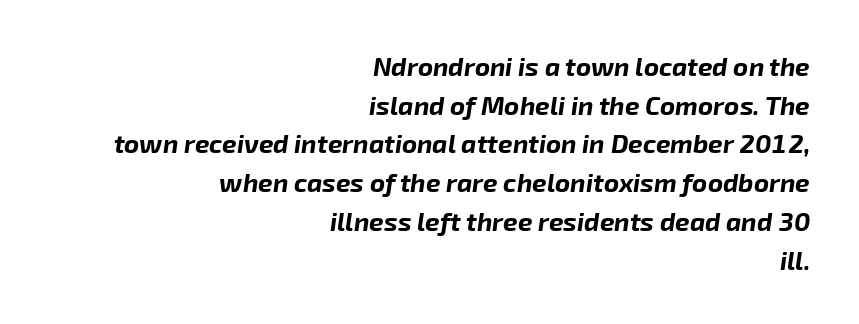
{"italic": "yes", "lean": "right", "slant_degrees": 8, "bold": "yes", "underline": "no", "align": "right", "line_spacing": "normal", "line_spacing_ratio": 1.49, "letter_spacing": "normal", "letter_spacing_em": 0.0, "glyph_px": 26}
